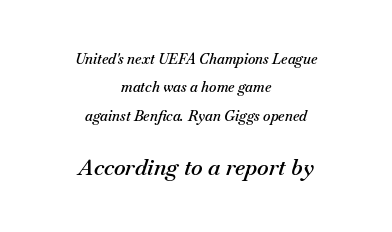
{"italic": "yes", "lean": "right", "slant_degrees": 18, "bold": "semi", "underline": "no", "align": "center", "line_spacing": "loose", "line_spacing_ratio": 2.03, "letter_spacing": "normal", "letter_spacing_em": 0.0, "larger_block": "second", "size_ratio": 1.57, "glyph_px": 22}
